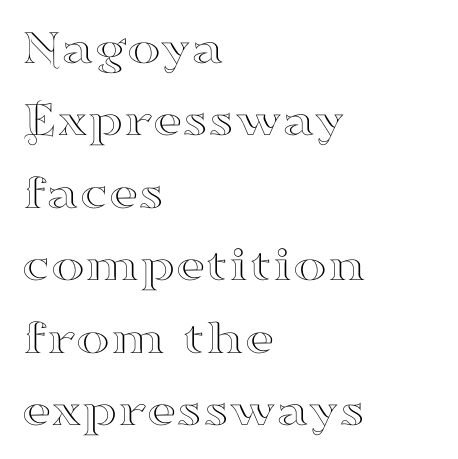
Varying glyph widths throughout — classic text-font behaviour. In terms of posture, this sample is upright. A normal amount of white space separates one row of letters from the next. Beneath every word, the page is bare.
